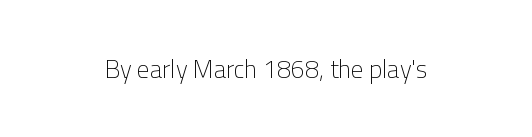
The cut favours lightness, reaching ordinary text weight at its darkest. The type is set solid horizontally, with unmodified tracking. The lettering holds an erect, upright posture throughout. These lines are centered, leaving both edges ragged. Plain, unruled lines of type.
